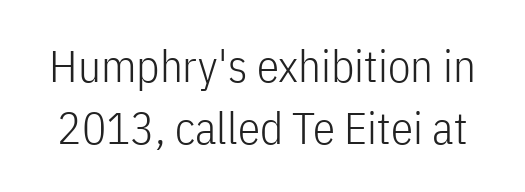
The image shows 45 px light, condensed sans-serif type, upright; set normal line spacing (1.37x), normal letter spacing, not underlined; low stroke contrast and a medium x-height.
